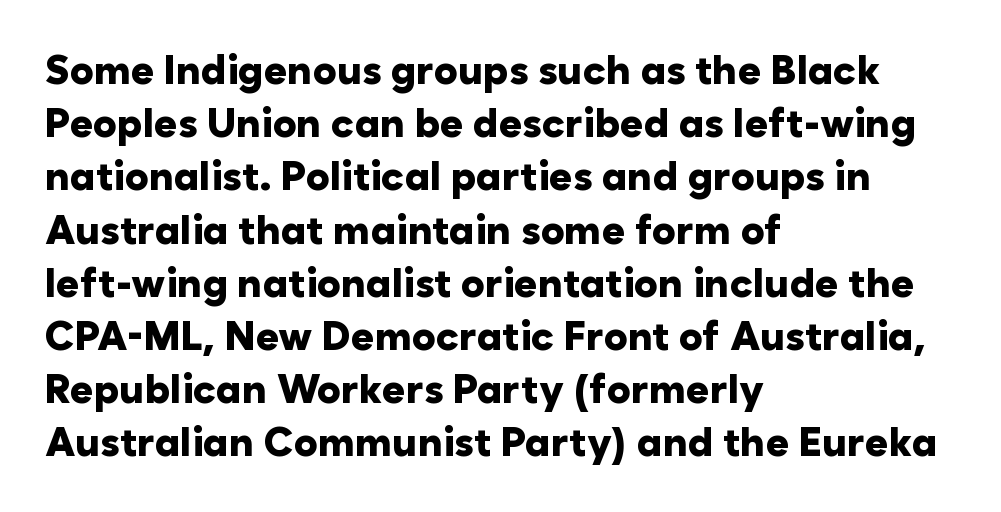
Q: Is the text bold? A: Yes.
Q: Is the text italic (slanted)? A: No, it is upright.
Q: Is the typeface a serif or a sans-serif typeface? A: Sans-serif.
Q: Is the text underlined? A: No.
Q: How is the paragraph aligned? A: Left-aligned.
Q: Is the spacing between letters normal or unusually wide? A: Normal.
Q: Is the spacing between lines tight, normal or loose? A: Normal.
Q: Width (condensed, normal, or wide)? A: Normal.
Q: Stroke contrast? A: Low.
Q: x-height? A: Medium.
Q: Monospaced? A: No.
